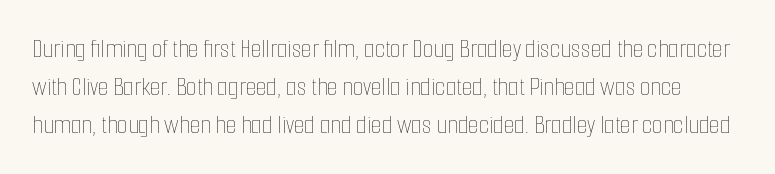
{"italic": "no", "bold": "no", "underline": "no", "line_spacing": "normal", "line_spacing_ratio": 1.4, "letter_spacing": "normal", "letter_spacing_em": 0.0, "glyph_px": 27}
